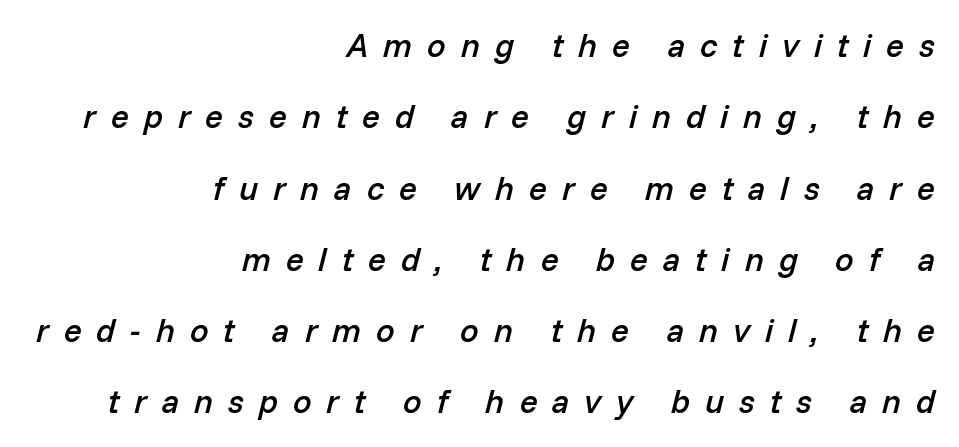
Tracking value appears strongly positive — letters spread wide. The face used here has a pronounced slope to its letters. Whoever set this chose breathing room over compactness in the vertical rhythm. Strokes here are thickened, but only to semibold level. The face used here is proportionally spaced, like ordinary book or web type. Visually the block forms a straight wall on the right and a jagged coastline on the left.
